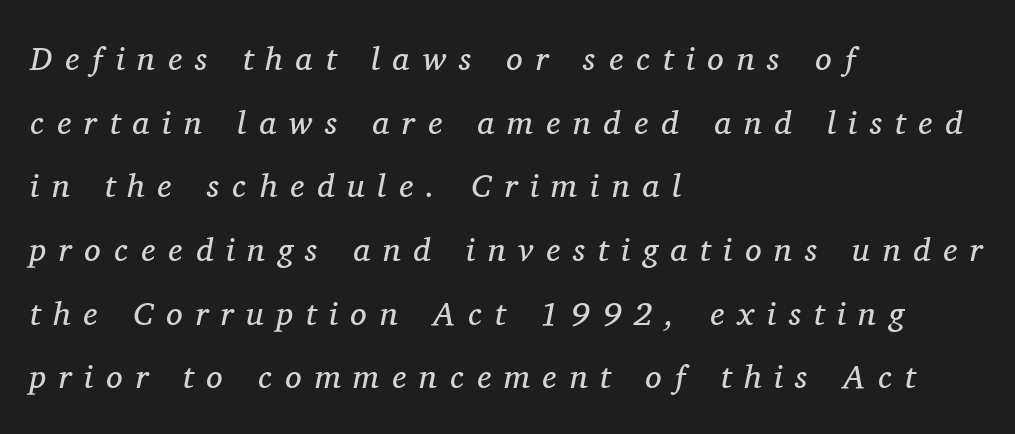
Q: Is the text bold? A: No.
Q: Is the text italic (slanted)? A: Yes, it leans right by about 11 degrees.
Q: Is the typeface a serif or a sans-serif typeface? A: Serif.
Q: Is the text underlined? A: No.
Q: How is the paragraph aligned? A: Left-aligned.
Q: Is the spacing between letters normal or unusually wide? A: Unusually wide.
Q: Is the spacing between lines tight, normal or loose? A: Loose.
Q: Width (condensed, normal, or wide)? A: Normal.
Q: Stroke contrast? A: Medium.
Q: x-height? A: Medium.
Q: Monospaced? A: No.
